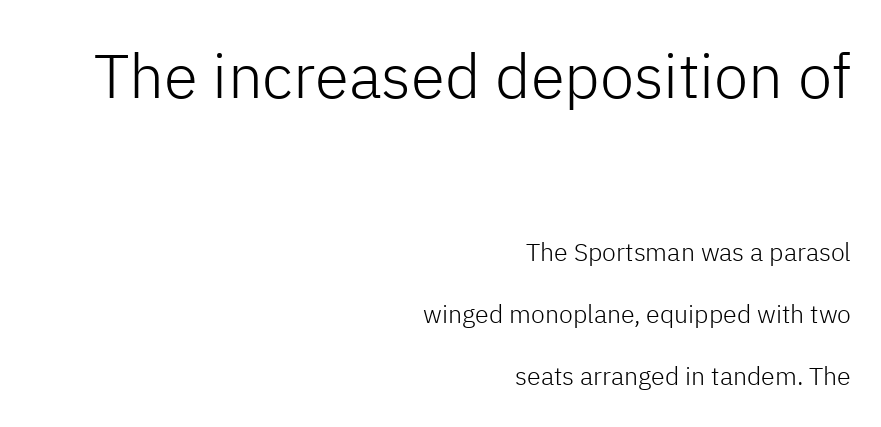
Q: Is the text bold? A: No.
Q: Is the text italic (slanted)? A: No, it is upright.
Q: Is the typeface a serif or a sans-serif typeface? A: Sans-serif.
Q: Is the text underlined? A: No.
Q: How is the paragraph aligned? A: Right-aligned.
Q: Is the spacing between letters normal or unusually wide? A: Normal.
Q: Is the spacing between lines tight, normal or loose? A: Loose.
Q: Which block of text is set in a larger size, the first (top) or the second (bottom)? A: The first (top) one.
Q: Width (condensed, normal, or wide)? A: Normal.
Q: Stroke contrast? A: Low.
Q: x-height? A: Medium.
Q: Monospaced? A: No.
